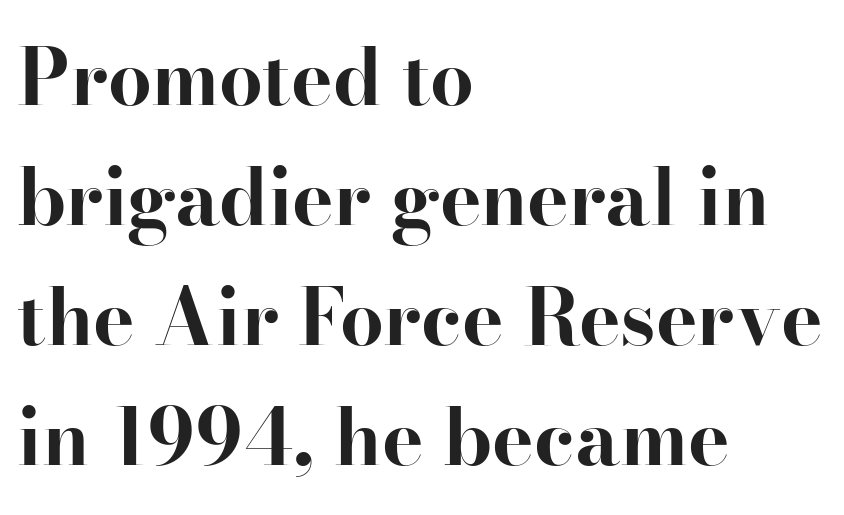
The image shows 78 px bold serif type, upright; set left-aligned, normal line spacing (1.54x), normal letter spacing, not underlined; high stroke contrast and a small x-height.
